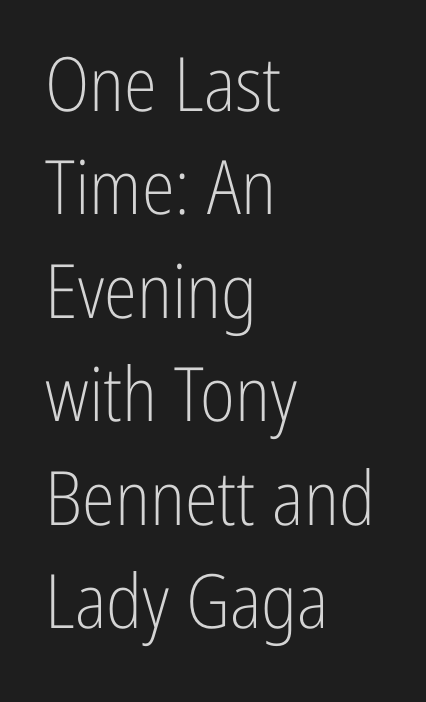
Q: Is the text bold? A: No.
Q: Is the text italic (slanted)? A: No, it is upright.
Q: Is the typeface a serif or a sans-serif typeface? A: Sans-serif.
Q: Is the text underlined? A: No.
Q: How is the paragraph aligned? A: Left-aligned.
Q: Is the spacing between letters normal or unusually wide? A: Normal.
Q: Is the spacing between lines tight, normal or loose? A: Normal.
Q: Width (condensed, normal, or wide)? A: Condensed.
Q: Stroke contrast? A: Low.
Q: x-height? A: Medium.
Q: Monospaced? A: No.
